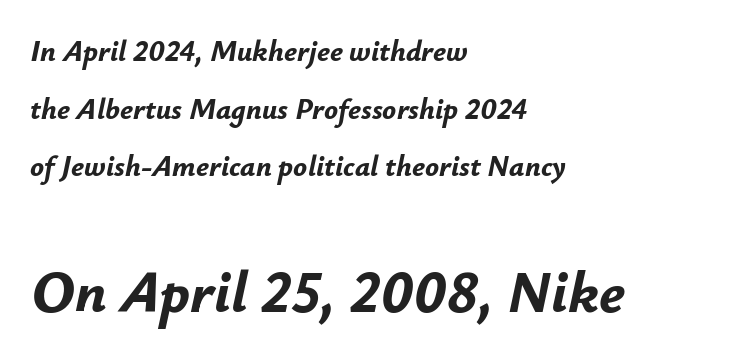
The image shows 58 px bold type, italic (leaning right); set left-aligned, loose line spacing (1.99x), normal letter spacing, not underlined; the second (bottom) block is 2.0x larger; low stroke contrast and a small x-height.
